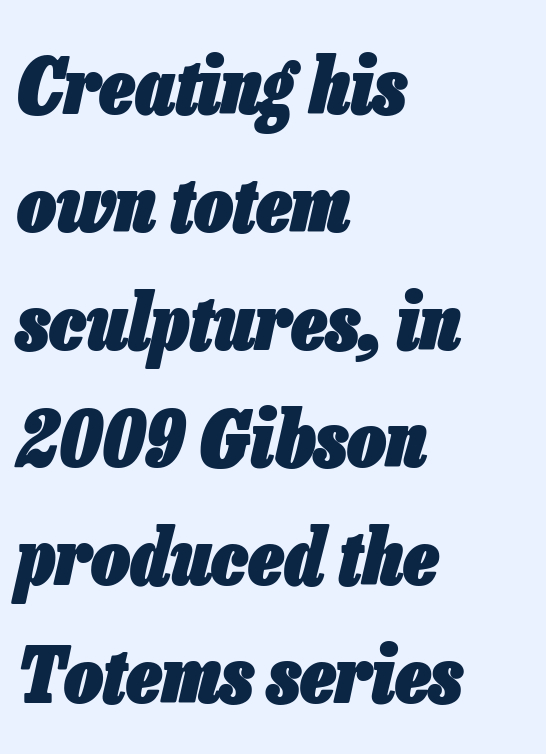
{"italic": "yes", "lean": "right", "slant_degrees": 13, "bold": "yes", "weight": "heavy", "width": "condensed", "stroke_contrast": "low", "x_height": "medium", "monospaced": "no", "underline": "no", "align": "left", "line_spacing": "normal", "line_spacing_ratio": 1.53, "letter_spacing": "normal", "letter_spacing_em": 0.0, "glyph_px": 77}
